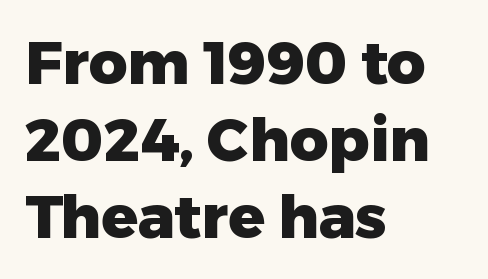
{"serif": "no", "italic": "no", "bold": "yes", "weight": "heavy", "width": "normal", "stroke_contrast": "low", "x_height": "medium", "monospaced": "no", "underline": "no", "align": "left", "line_spacing": "normal", "line_spacing_ratio": 1.28, "letter_spacing": "normal", "letter_spacing_em": 0.0, "glyph_px": 60}
